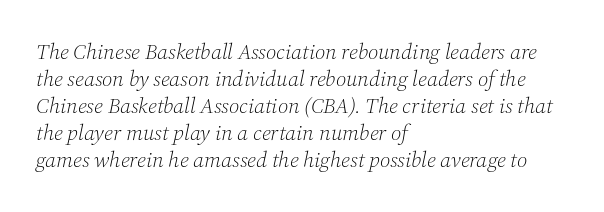
This rendering features lettering with no underline. Stroke mass is kept to a normal reading level or below. The ragged edge is on the right, which tells us the setting is flush left. The letters are slanted; this is an italic face. These lines keep a tight, regular rhythm from letter to letter.
